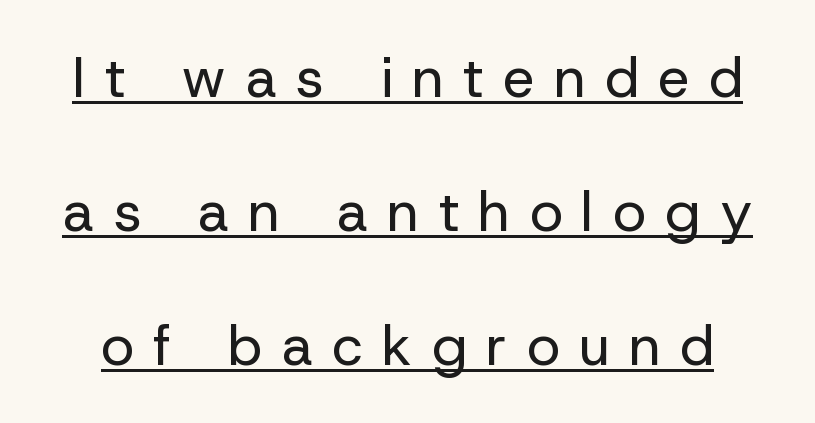
The image shows 56 px regular-weight sans-serif type, upright; set loose line spacing (2.39x), unusually wide letter spacing (+0.35 em), underlined; low stroke contrast and a medium x-height.
